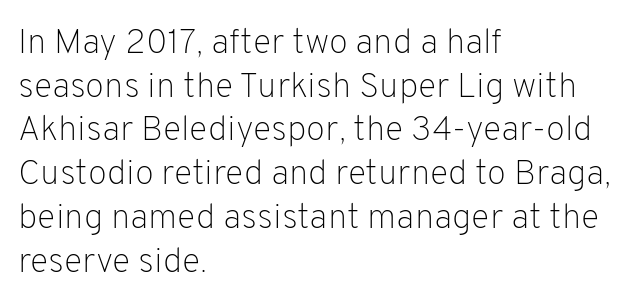
Q: Is the text bold? A: No.
Q: Is the text italic (slanted)? A: No, it is upright.
Q: Is the typeface a serif or a sans-serif typeface? A: Sans-serif.
Q: Is the text underlined? A: No.
Q: How is the paragraph aligned? A: Left-aligned.
Q: Is the spacing between letters normal or unusually wide? A: Normal.
Q: Is the spacing between lines tight, normal or loose? A: Normal.
Q: Width (condensed, normal, or wide)? A: Normal.
Q: Stroke contrast? A: Low.
Q: x-height? A: Medium.
Q: Monospaced? A: No.
